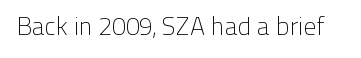
Q: Is the text bold? A: No.
Q: Is the text italic (slanted)? A: No, it is upright.
Q: Is the text underlined? A: No.
Q: Is the spacing between letters normal or unusually wide? A: Normal.
